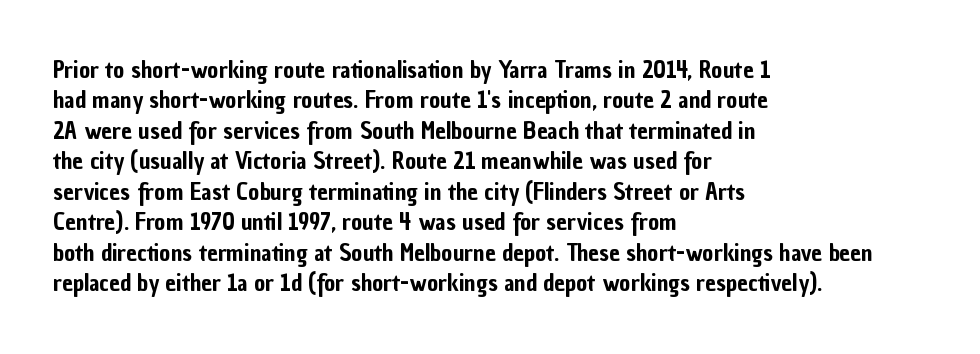
{"italic": "no", "underline": "no", "align": "left", "line_spacing": "normal", "line_spacing_ratio": 1.27, "letter_spacing": "normal", "letter_spacing_em": 0.0, "glyph_px": 24}
